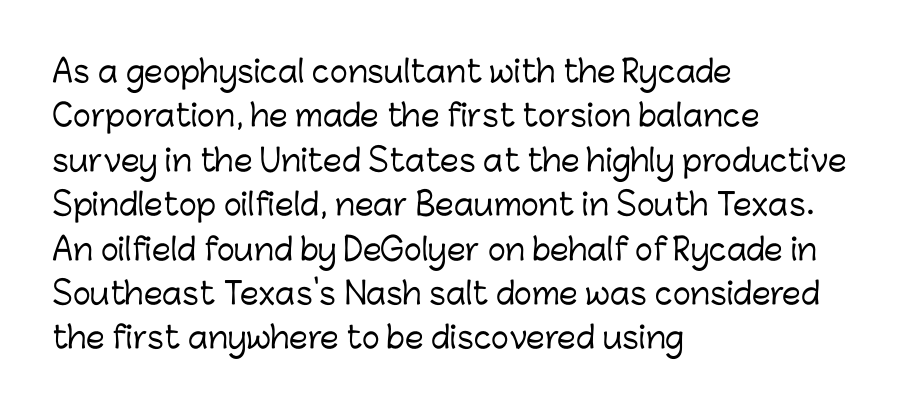
Q: Is the text italic (slanted)? A: No, it is upright.
Q: Is the typeface a serif or a sans-serif typeface? A: Sans-serif.
Q: Is the text underlined? A: No.
Q: How is the paragraph aligned? A: Left-aligned.
Q: Is the spacing between letters normal or unusually wide? A: Normal.
Q: Is the spacing between lines tight, normal or loose? A: Normal.
Q: Width (condensed, normal, or wide)? A: Normal.
Q: Stroke contrast? A: Low.
Q: x-height? A: Medium.
Q: Monospaced? A: No.
